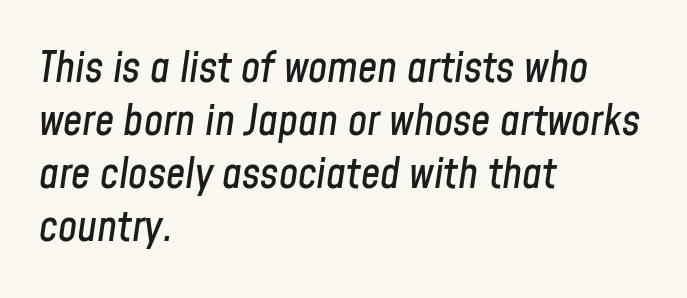
Q: Is the text italic (slanted)? A: Yes, it leans right by about 8 degrees.
Q: Is the text underlined? A: No.
Q: How is the paragraph aligned? A: Left-aligned.
Q: Is the spacing between letters normal or unusually wide? A: Normal.
Q: Width (condensed, normal, or wide)? A: Condensed.
Q: Stroke contrast? A: Low.
Q: x-height? A: Medium.
Q: Monospaced? A: No.
